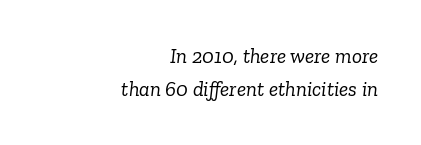
Tracking here is standard; glyphs follow each other at the usual distance. It's the slanting kind of type. No extra ink here — the face is not bold. Line spacing here is normal. Every row of glyphs terminates at an identical x-position on the right. Has an underline been added? It has not.
